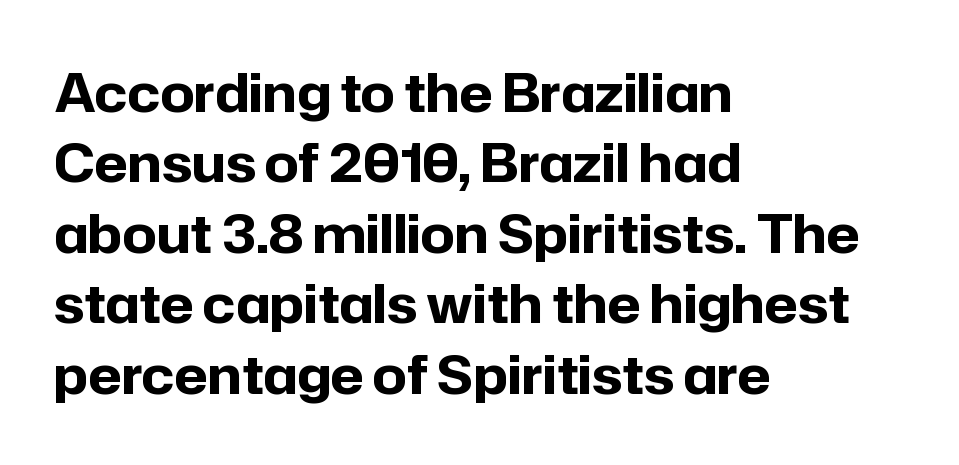
The image shows 53 px bold sans-serif type, upright; set left-aligned, normal line spacing (1.33x), normal letter spacing, not underlined; low stroke contrast and a medium x-height.
